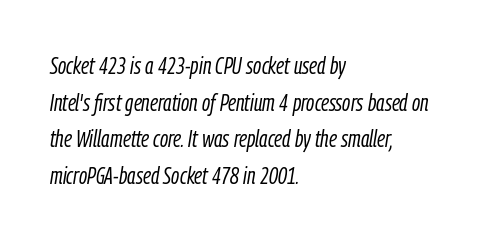
The image shows 24 px text type, italic (leaning right); set left-aligned, normal line spacing (1.53x), normal letter spacing, not underlined.
